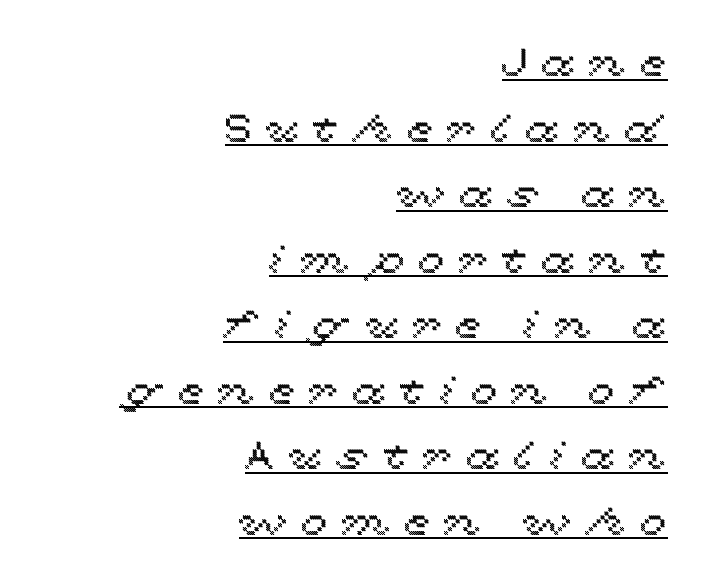
The image shows 39 px wide type; set right-aligned, normal line spacing (1.68x), unusually wide letter spacing (+0.34 em), underlined; a medium x-height.
